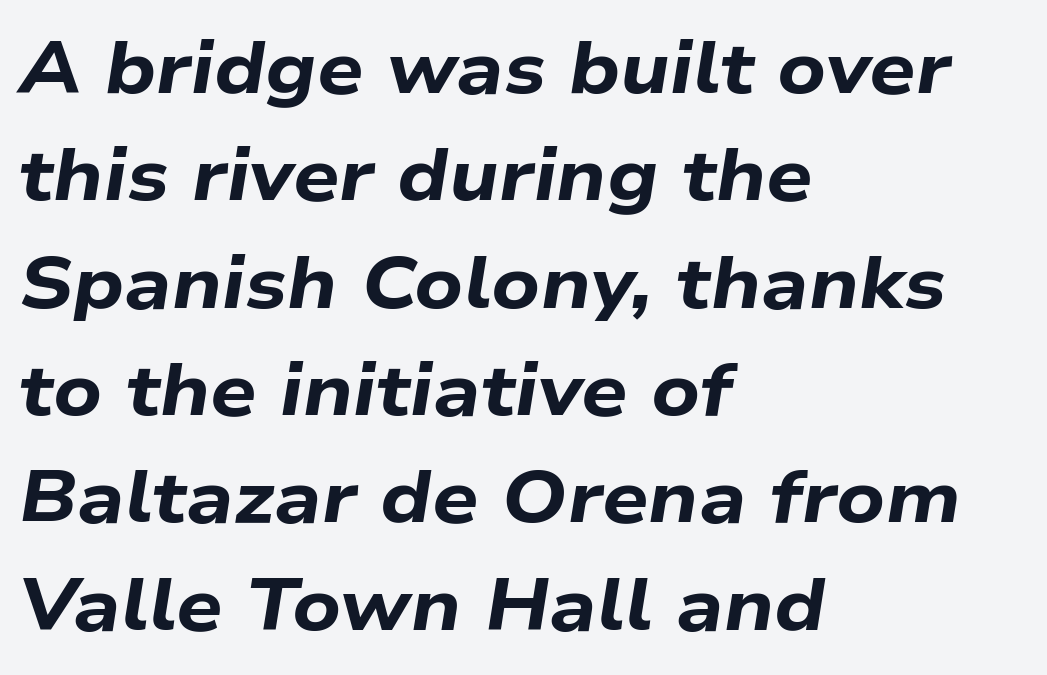
A typesetter would call this leading conventional body-copy spacing. The foot of each line stays bare and open. Compared with typical body copy, the letter spacing here is the same. All the whitespace from short lines collects on the right. You can tell it's italic because the verticals aren't actually vertical. Each letter keeps its own natural width here, so spacing adapts to shape.
